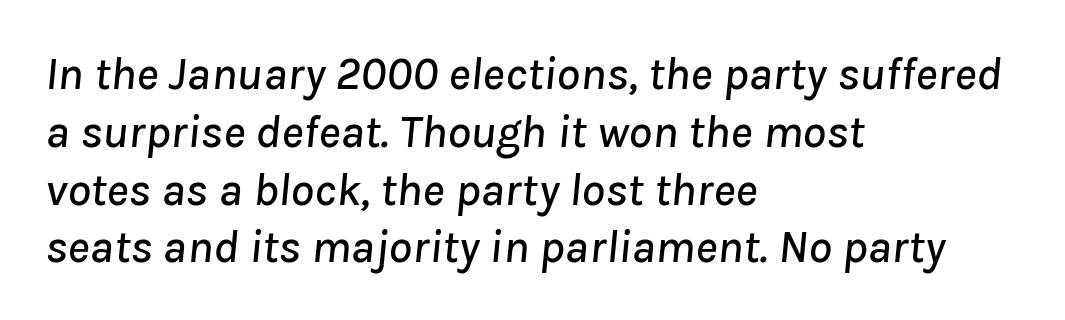
The image shows 47 px text type, italic (leaning right); set left-aligned, line spacing 1.23x, normal letter spacing, not underlined; low stroke contrast and a medium x-height.
